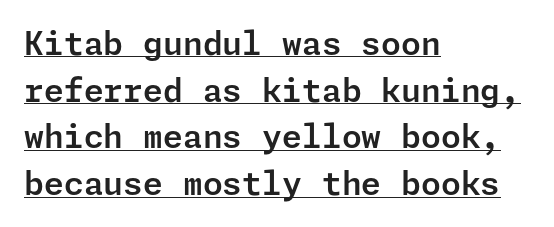
Q: Is the text italic (slanted)? A: No, it is upright.
Q: Is the typeface a serif or a sans-serif typeface? A: Sans-serif.
Q: Is the text underlined? A: Yes.
Q: How is the paragraph aligned? A: Left-aligned.
Q: Is the spacing between letters normal or unusually wide? A: Normal.
Q: Is the spacing between lines tight, normal or loose? A: Normal.
Q: Width (condensed, normal, or wide)? A: Normal.
Q: Stroke contrast? A: Low.
Q: x-height? A: Medium.
